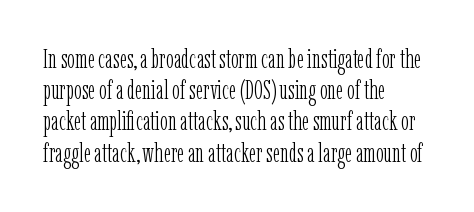
Q: Is the text bold? A: No.
Q: Is the text italic (slanted)? A: No, it is upright.
Q: Is the text underlined? A: No.
Q: How is the paragraph aligned? A: Left-aligned.
Q: Is the spacing between letters normal or unusually wide? A: Normal.
